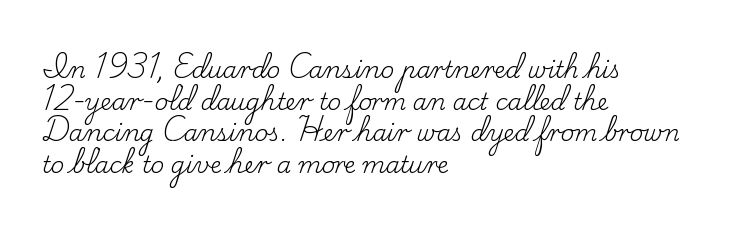
Q: Is the text bold? A: No.
Q: Is the text italic (slanted)? A: Yes.
Q: Is the text underlined? A: No.
Q: How is the paragraph aligned? A: Left-aligned.
Q: Is the spacing between letters normal or unusually wide? A: Normal.
Q: Is the spacing between lines tight, normal or loose? A: Normal.
